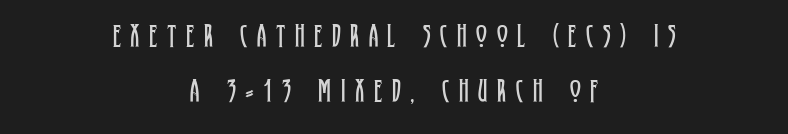
Q: Is the text bold? A: No.
Q: Is the text italic (slanted)? A: No, it is upright.
Q: Is the typeface a serif or a sans-serif typeface? A: Serif.
Q: Is the text underlined? A: No.
Q: How is the paragraph aligned? A: Centered.
Q: Is the spacing between letters normal or unusually wide? A: Unusually wide.
Q: Is the spacing between lines tight, normal or loose? A: Normal.
Q: Width (condensed, normal, or wide)? A: Condensed.
Q: Stroke contrast? A: Low.
Q: x-height? A: Large.
Q: Monospaced? A: No.
